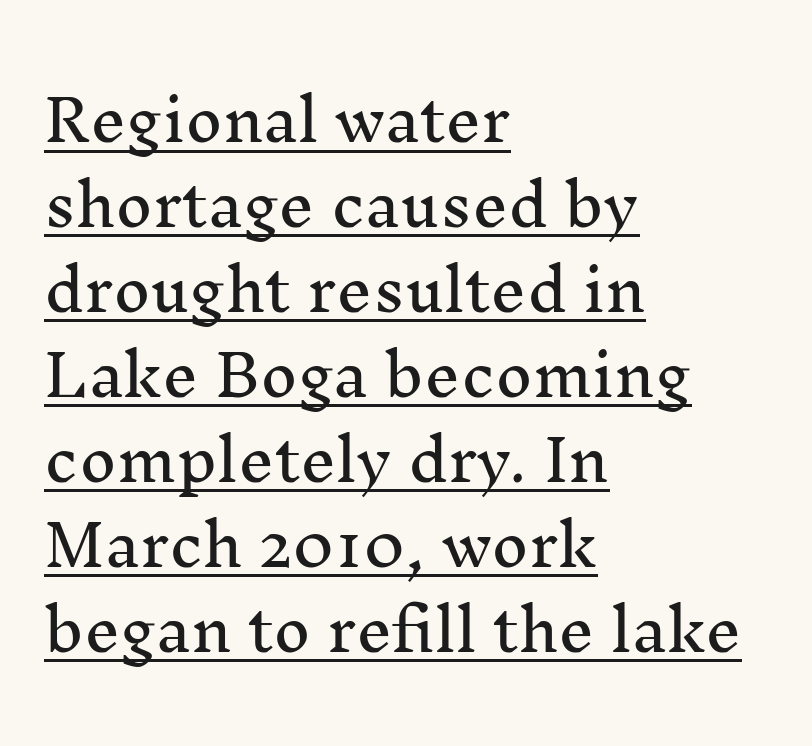
The image shows 57 px serif type, upright; set left-aligned, normal line spacing (1.49x), normal letter spacing, underlined; medium stroke contrast and a medium x-height.
